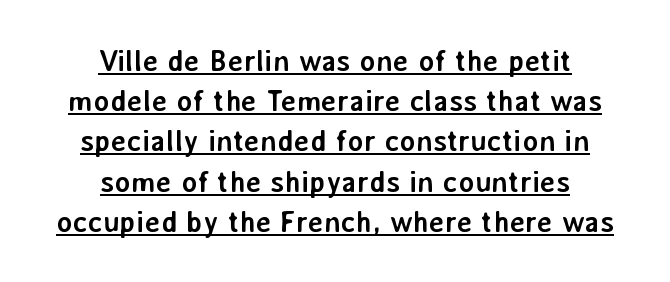
Q: Is the text bold? A: Yes.
Q: Is the text italic (slanted)? A: No, it is upright.
Q: Is the typeface a serif or a sans-serif typeface? A: Sans-serif.
Q: Is the text underlined? A: Yes.
Q: How is the paragraph aligned? A: Centered.
Q: Is the spacing between letters normal or unusually wide? A: Normal.
Q: Is the spacing between lines tight, normal or loose? A: Normal.
Q: Width (condensed, normal, or wide)? A: Normal.
Q: Stroke contrast? A: Low.
Q: x-height? A: Medium.
Q: Monospaced? A: No.
